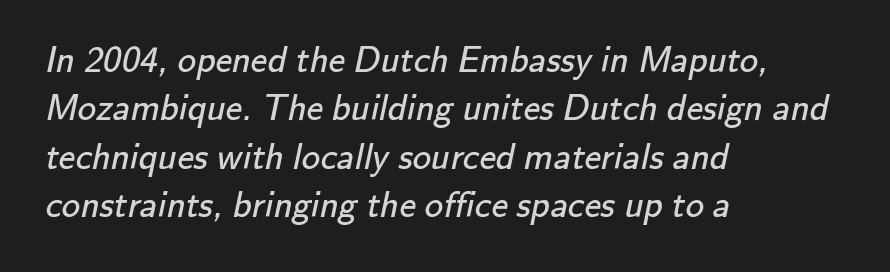
Q: Is the text bold? A: No.
Q: Is the typeface a serif or a sans-serif typeface? A: Sans-serif.
Q: Is the text underlined? A: No.
Q: How is the paragraph aligned? A: Left-aligned.
Q: Is the spacing between letters normal or unusually wide? A: Normal.
Q: Is the spacing between lines tight, normal or loose? A: Normal.
Q: Width (condensed, normal, or wide)? A: Normal.
Q: Stroke contrast? A: Low.
Q: x-height? A: Small.
Q: Monospaced? A: No.
